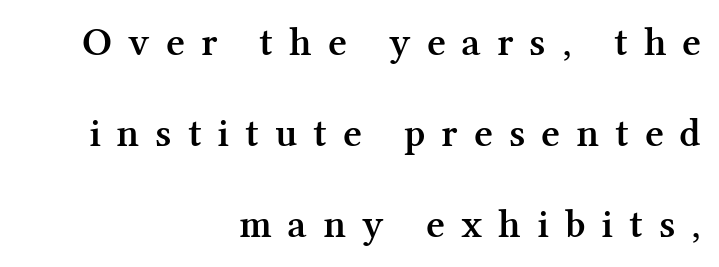
Q: Is the text bold? A: Semi-bold.
Q: Is the text italic (slanted)? A: No, it is upright.
Q: Is the typeface a serif or a sans-serif typeface? A: Serif.
Q: Is the text underlined? A: No.
Q: How is the paragraph aligned? A: Right-aligned.
Q: Is the spacing between letters normal or unusually wide? A: Unusually wide.
Q: Is the spacing between lines tight, normal or loose? A: Loose.
Q: Width (condensed, normal, or wide)? A: Normal.
Q: Stroke contrast? A: Medium.
Q: x-height? A: Medium.
Q: Monospaced? A: No.
